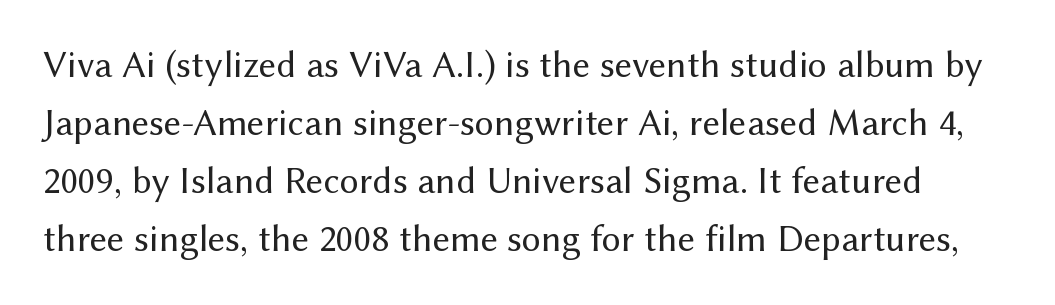
Q: Is the text bold? A: No.
Q: Is the text italic (slanted)? A: No, it is upright.
Q: Is the typeface a serif or a sans-serif typeface? A: Sans-serif.
Q: Is the text underlined? A: No.
Q: Is the spacing between letters normal or unusually wide? A: Normal.
Q: Is the spacing between lines tight, normal or loose? A: Normal.
Q: Width (condensed, normal, or wide)? A: Normal.
Q: Stroke contrast? A: Medium.
Q: x-height? A: Medium.
Q: Monospaced? A: No.
